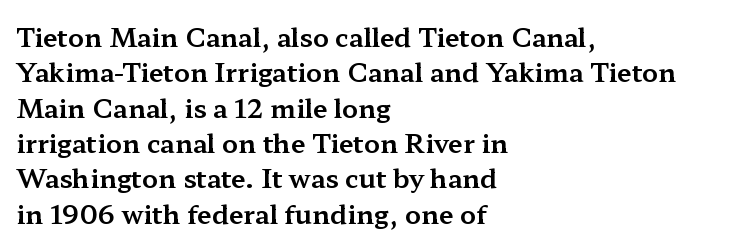
{"italic": "no", "underline": "no", "align": "left", "line_spacing": "normal", "line_spacing_ratio": 1.36, "letter_spacing": "normal", "letter_spacing_em": 0.0, "glyph_px": 26}
